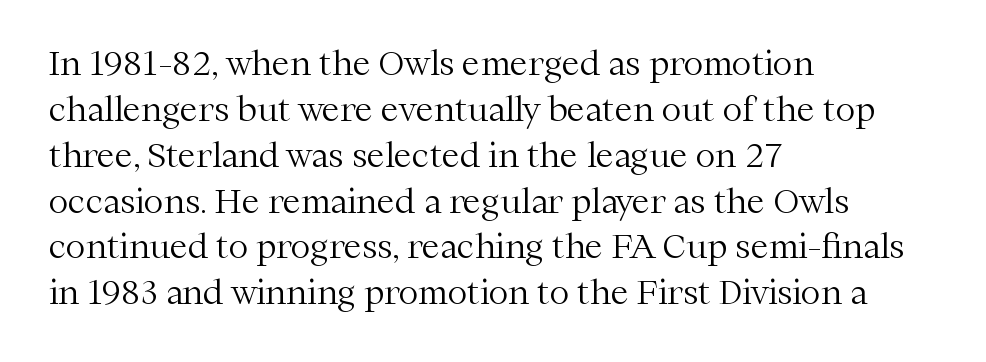
Q: Is the text bold? A: No.
Q: Is the text italic (slanted)? A: No, it is upright.
Q: Is the typeface a serif or a sans-serif typeface? A: Serif.
Q: Is the text underlined? A: No.
Q: How is the paragraph aligned? A: Left-aligned.
Q: Is the spacing between letters normal or unusually wide? A: Normal.
Q: Is the spacing between lines tight, normal or loose? A: Normal.
Q: Width (condensed, normal, or wide)? A: Normal.
Q: Stroke contrast? A: Medium.
Q: x-height? A: Medium.
Q: Monospaced? A: No.
